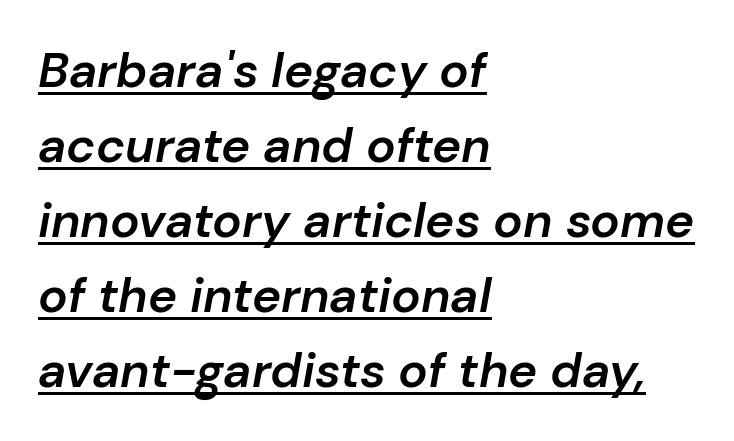
Q: Is the text bold? A: Semi-bold.
Q: Is the text italic (slanted)? A: Yes, it leans right by about 10 degrees.
Q: Is the text underlined? A: Yes.
Q: How is the paragraph aligned? A: Left-aligned.
Q: Is the spacing between letters normal or unusually wide? A: Normal.
Q: Is the spacing between lines tight, normal or loose? A: Normal.
Q: Width (condensed, normal, or wide)? A: Normal.
Q: Stroke contrast? A: Low.
Q: x-height? A: Medium.
Q: Monospaced? A: No.
